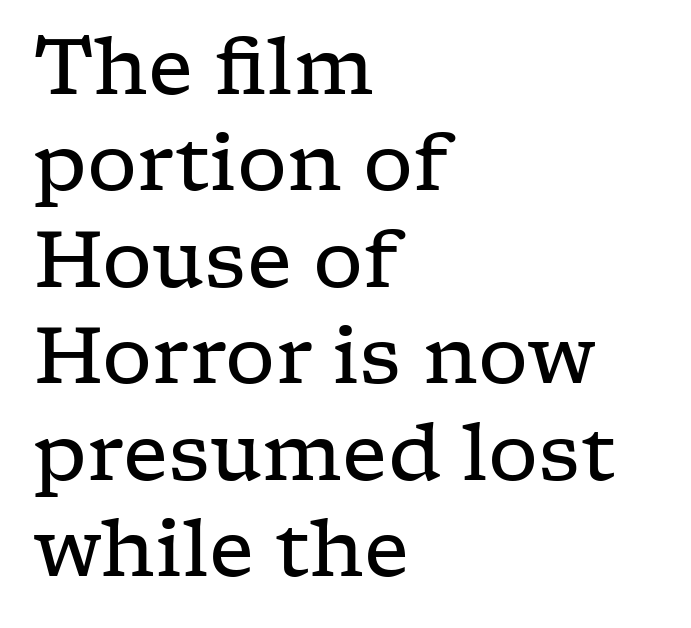
Q: Is the text bold? A: No.
Q: Is the text italic (slanted)? A: No, it is upright.
Q: Is the typeface a serif or a sans-serif typeface? A: Serif.
Q: Is the text underlined? A: No.
Q: How is the paragraph aligned? A: Left-aligned.
Q: Is the spacing between letters normal or unusually wide? A: Normal.
Q: Width (condensed, normal, or wide)? A: Wide.
Q: Stroke contrast? A: Low.
Q: x-height? A: Medium.
Q: Monospaced? A: No.
